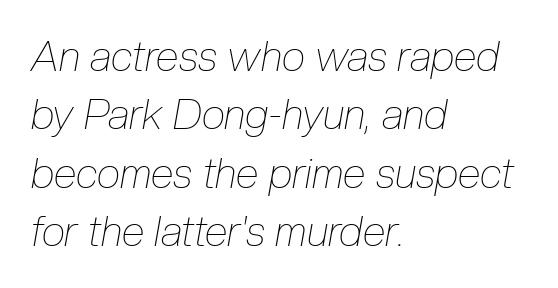
Q: Is the text bold? A: No.
Q: Is the text italic (slanted)? A: Yes, it leans right by about 10 degrees.
Q: Is the text underlined? A: No.
Q: How is the paragraph aligned? A: Left-aligned.
Q: Is the spacing between letters normal or unusually wide? A: Normal.
Q: Is the spacing between lines tight, normal or loose? A: Normal.
Q: Width (condensed, normal, or wide)? A: Condensed.
Q: Stroke contrast? A: Low.
Q: x-height? A: Medium.
Q: Monospaced? A: No.
